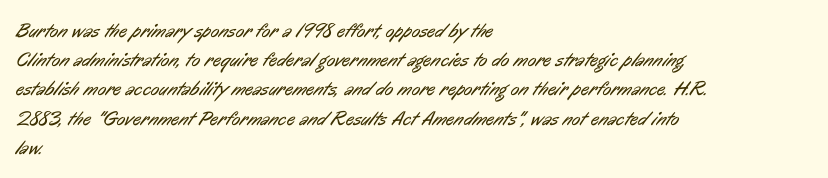
{"bold": "no", "underline": "no", "align": "left", "line_spacing": "normal", "line_spacing_ratio": 1.46, "letter_spacing": "normal", "letter_spacing_em": 0.0, "glyph_px": 20}
